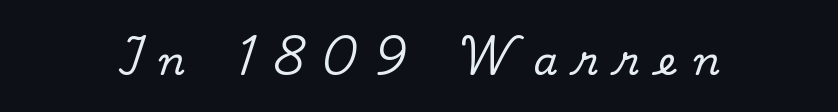
The space directly below the letters is spotless. Each letter keeps its own natural width here, so spacing adapts to shape. The line texture is sparse and dotted thanks to wide tracking.
